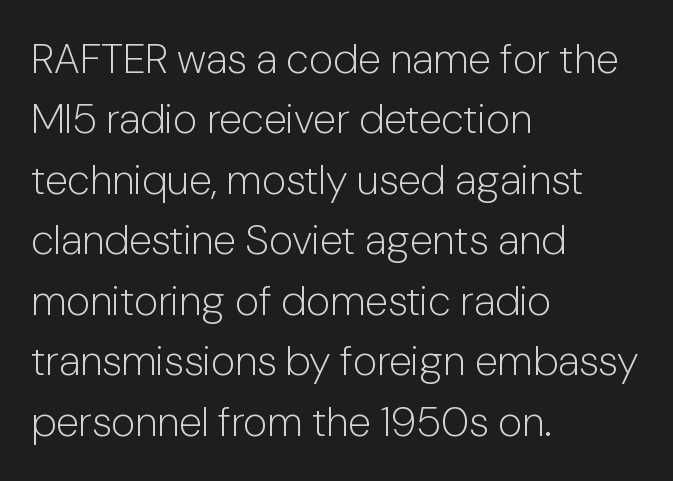
{"serif": "no", "italic": "no", "bold": "no", "weight": "light", "width": "normal", "stroke_contrast": "low", "x_height": "medium", "monospaced": "no", "underline": "no", "align": "left", "line_spacing": "normal", "line_spacing_ratio": 1.44, "letter_spacing": "normal", "letter_spacing_em": 0.0, "glyph_px": 42}
